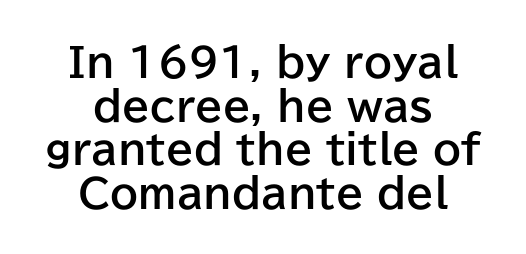
{"serif": "no", "italic": "no", "bold": "yes", "weight": "bold", "width": "normal", "stroke_contrast": "low", "x_height": "medium", "monospaced": "no", "underline": "no", "align": "center", "line_spacing": "tight", "line_spacing_ratio": 1.09, "letter_spacing": "normal", "letter_spacing_em": 0.0, "glyph_px": 40}
